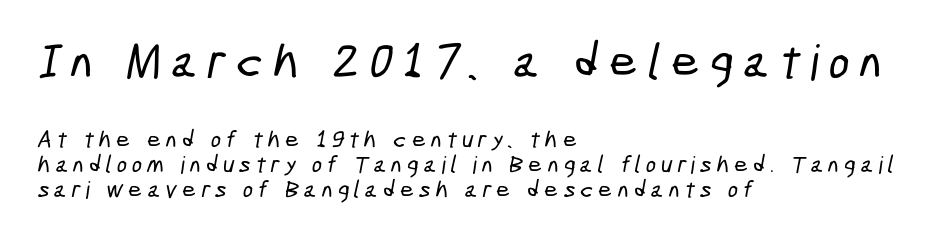
The paragraph shown leans on its left margin. Character widths vary here, with narrow letters taking less room than wide ones. Regarding serifs, this sample does without them. Honestly, there is no underline to notice here at all. Interline gaps are noticeably narrow in this sample.
